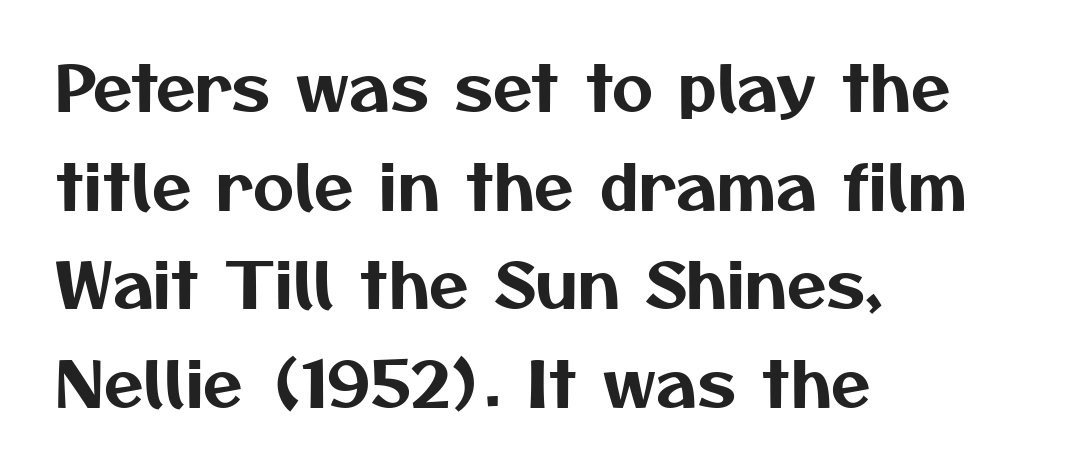
{"serif": "no", "width": "normal", "stroke_contrast": "medium", "x_height": "medium", "monospaced": "no", "underline": "no", "align": "left", "line_spacing": "normal", "line_spacing_ratio": 1.54, "letter_spacing": "normal", "letter_spacing_em": 0.0, "glyph_px": 64}
